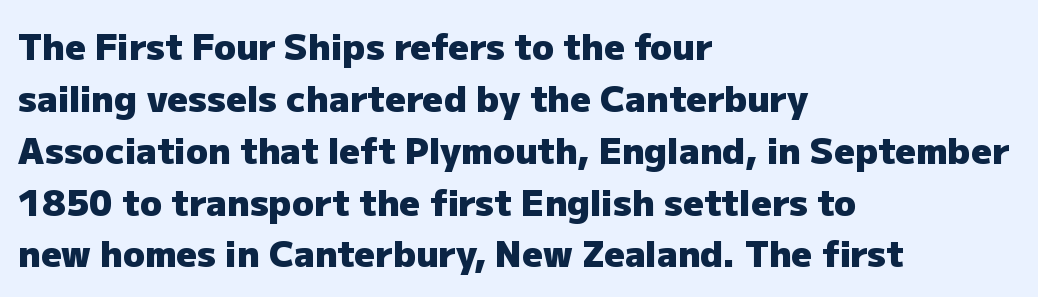
Q: Is the text bold? A: Yes.
Q: Is the text italic (slanted)? A: No, it is upright.
Q: Is the typeface a serif or a sans-serif typeface? A: Sans-serif.
Q: Is the text underlined? A: No.
Q: How is the paragraph aligned? A: Left-aligned.
Q: Is the spacing between letters normal or unusually wide? A: Normal.
Q: Is the spacing between lines tight, normal or loose? A: Normal.
Q: Width (condensed, normal, or wide)? A: Normal.
Q: Stroke contrast? A: Low.
Q: x-height? A: Medium.
Q: Monospaced? A: No.
